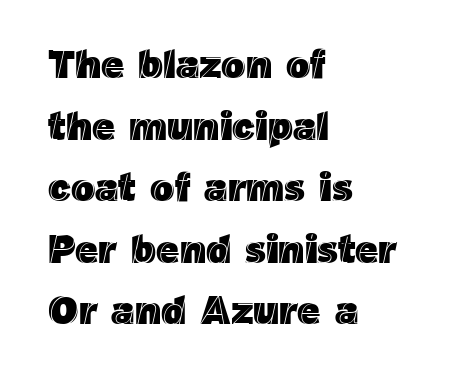
Q: Is the text italic (slanted)? A: No, it is upright.
Q: Is the text underlined? A: No.
Q: How is the paragraph aligned? A: Left-aligned.
Q: Is the spacing between letters normal or unusually wide? A: Normal.
Q: Is the spacing between lines tight, normal or loose? A: Normal.
Q: Width (condensed, normal, or wide)? A: Normal.
Q: x-height? A: Medium.
Q: Monospaced? A: No.
